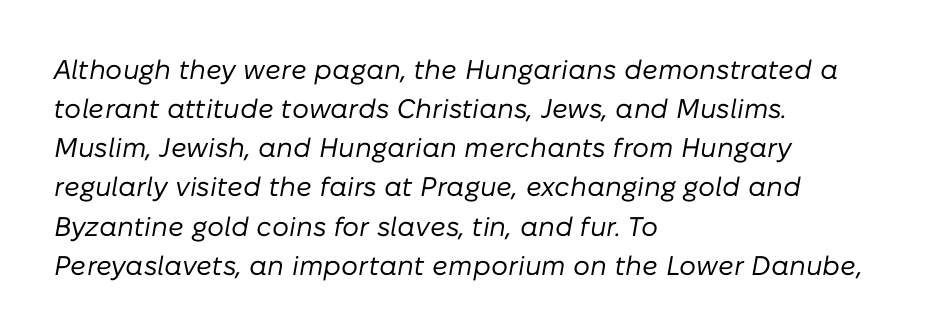
If you drew a ruler down the left edge, every line would touch it. You could call the tracking neutral — neither tight nor loose. Stems and bowls with no extra thickness — not bold. The glyphs are unaccompanied by any horizontal stroke below them.
